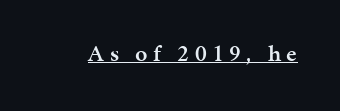
{"italic": "no", "bold": "semi", "underline": "yes", "letter_spacing": "wide", "letter_spacing_em": 0.23, "glyph_px": 24}
